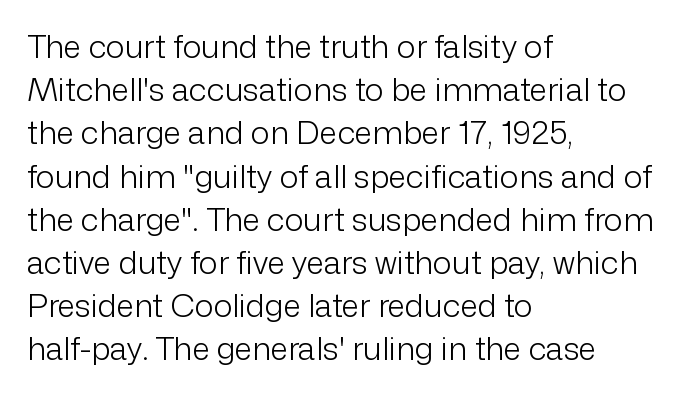
Ink coverage per letter is moderate at most. This sample uses a sans-serif face. This is the regular roman posture of the typeface. Just letters on the line, the space beneath them empty. Quick note: interline space is typical.
